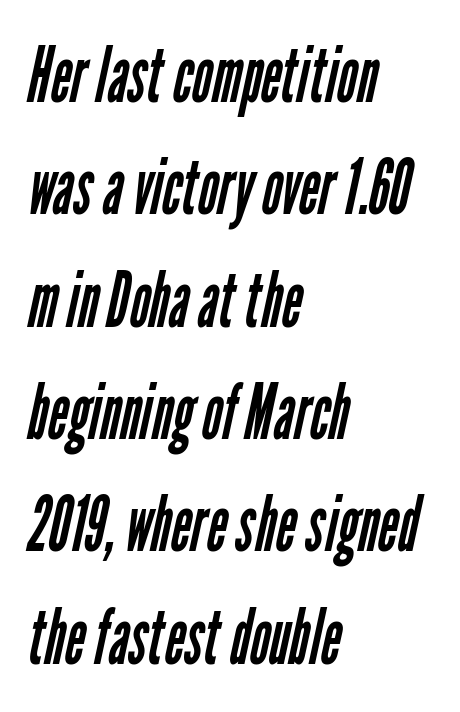
{"serif": "no", "bold": "no", "weight": "regular", "width": "condensed", "stroke_contrast": "low", "x_height": "medium", "monospaced": "no", "underline": "no", "align": "left", "line_spacing": "normal", "line_spacing_ratio": 1.44, "letter_spacing": "normal", "letter_spacing_em": 0.0, "glyph_px": 78}
